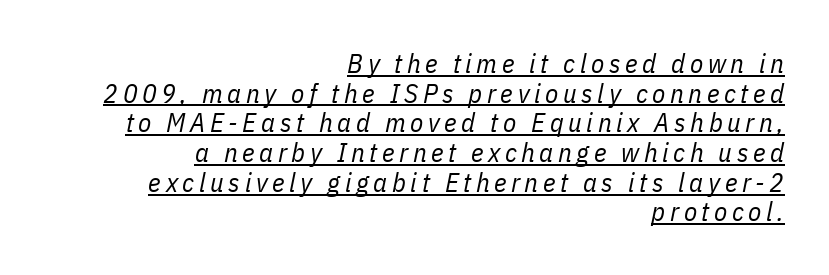
Casual observation: everything's shoved over to the right. Stem width sits at or under what a default text font uses. A baseline rule has been typeset under these characters. Slant detected: the letters are inclined.
